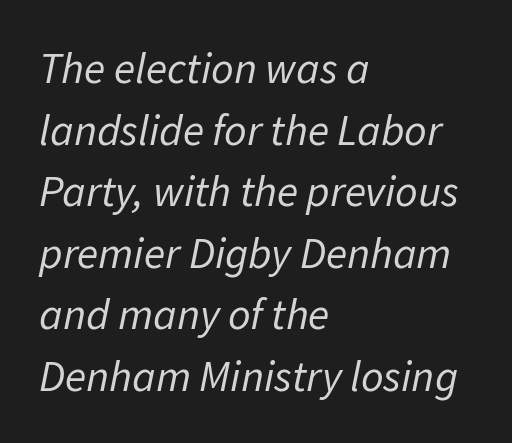
Q: Is the text bold? A: No.
Q: Is the text italic (slanted)? A: Yes, it leans right by about 11 degrees.
Q: Is the text underlined? A: No.
Q: How is the paragraph aligned? A: Left-aligned.
Q: Is the spacing between letters normal or unusually wide? A: Normal.
Q: Is the spacing between lines tight, normal or loose? A: Normal.
Q: Width (condensed, normal, or wide)? A: Normal.
Q: Stroke contrast? A: Low.
Q: x-height? A: Medium.
Q: Monospaced? A: No.
